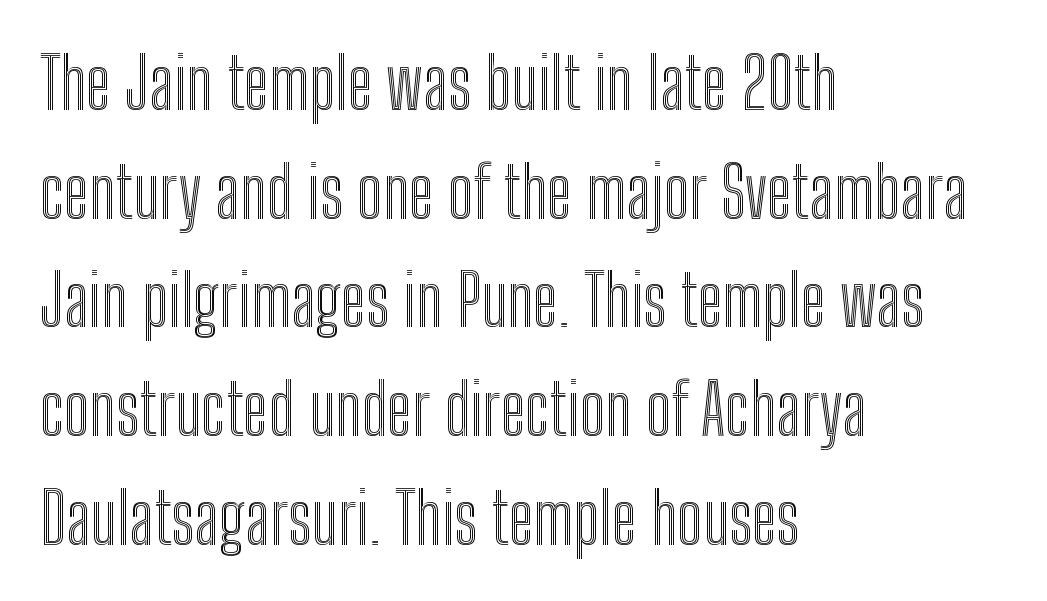
The image shows 71 px condensed type, upright; set left-aligned, normal line spacing (1.53x), normal letter spacing, not underlined; a medium x-height.
